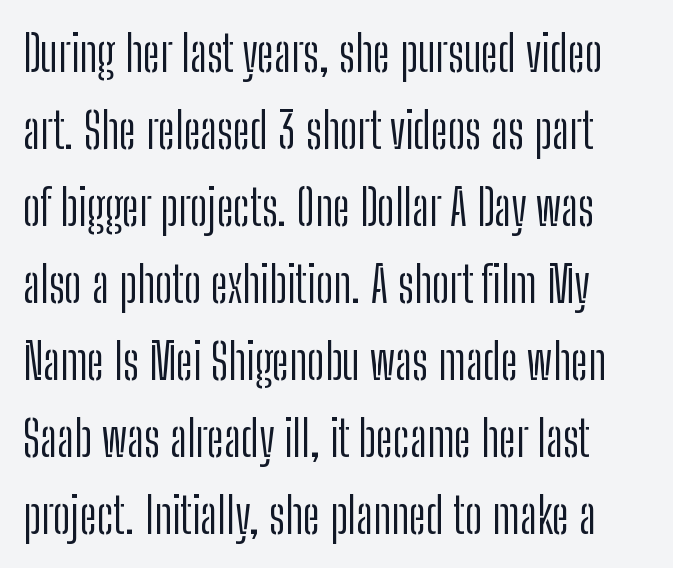
The image shows 49 px light, condensed sans-serif type, upright; set normal line spacing (1.57x), normal letter spacing, not underlined; low stroke contrast and a medium x-height.
